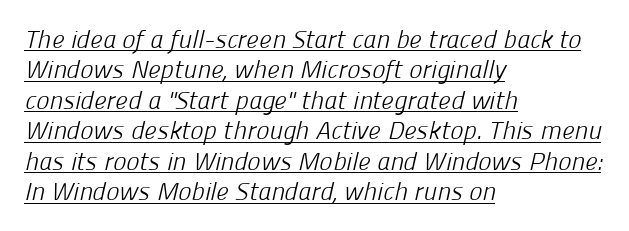
{"bold": "no", "underline": "yes", "align": "left", "line_spacing_ratio": 1.22, "letter_spacing": "normal", "letter_spacing_em": 0.0, "glyph_px": 25}
